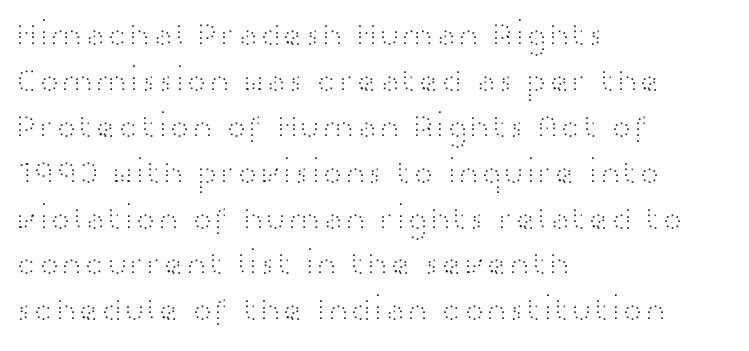
Is this a sans? Yes — the strokes have no serifs. The typesetting does not lean heavy: it is not bold. The vertical gap from one line to the next is medium. Every character sits straight up, as roman type does. Words float on clear page, feet unadorned.
